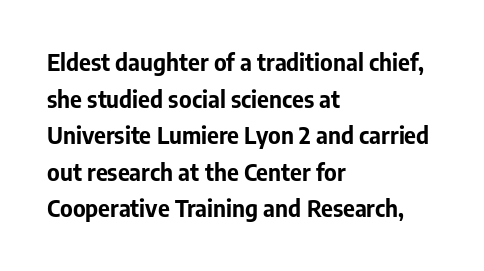
Q: Is the text bold? A: Yes.
Q: Is the text italic (slanted)? A: No, it is upright.
Q: Is the text underlined? A: No.
Q: How is the paragraph aligned? A: Left-aligned.
Q: Is the spacing between letters normal or unusually wide? A: Normal.
Q: Is the spacing between lines tight, normal or loose? A: Normal.
